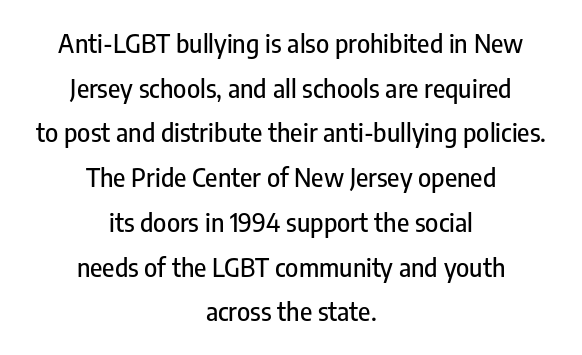
Q: Is the text italic (slanted)? A: No, it is upright.
Q: Is the text underlined? A: No.
Q: How is the paragraph aligned? A: Centered.
Q: Is the spacing between letters normal or unusually wide? A: Normal.
